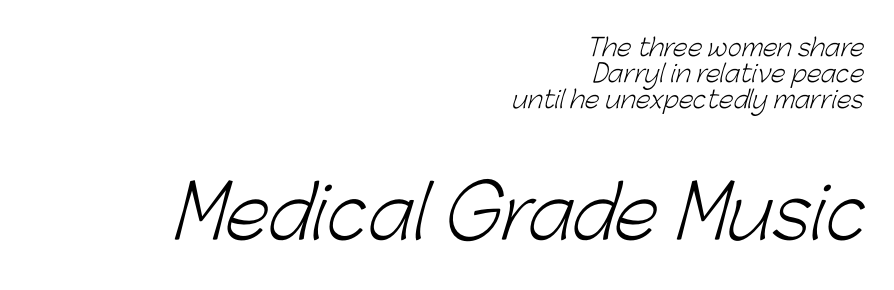
The image shows 72 px light sans-serif type; set right-aligned, tight line spacing (1.09x), normal letter spacing, not underlined; the second (bottom) block is 3.0x larger; low stroke contrast and a medium x-height.
